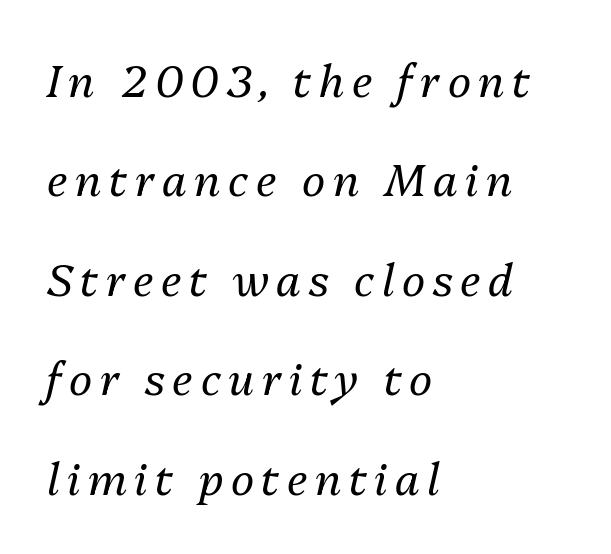
The image shows 44 px regular-weight type, italic (leaning right); set left-aligned, loose line spacing (2.26x), not underlined; medium stroke contrast and a medium x-height.
